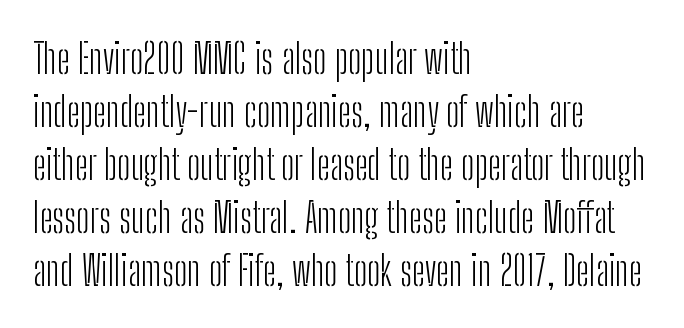
No word sits above an underline. Whoever set this chose a conventional vertical rhythm. The weight tops out at a normal text grade. Note the varied advance widths — an 'i' is clearly narrower than an 'm'. Which margin do the lines hug? The left one — the right edge is uneven.
